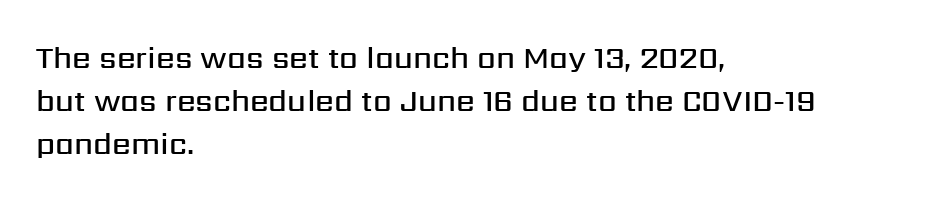
This is sans-serif lettering, the kind often seen on screens and signage. Unmarked baselines from the first word to the last. Strokes here are thickened, but only to semibold level. This rendering uses left alignment, leaving the right contour irregular. The typography opts for an upright posture over an oblique one. The horizontal fit of the characters is conventional and even.
